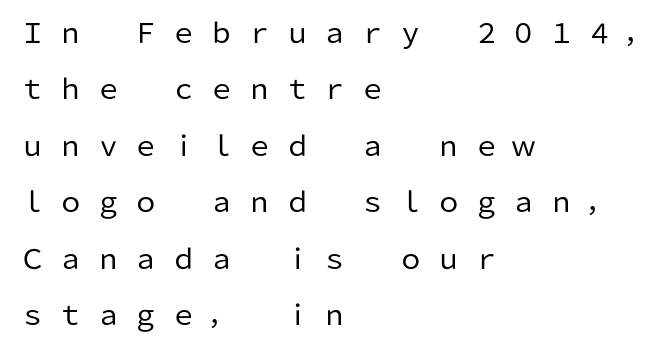
{"italic": "no", "bold": "no", "underline": "no", "align": "left", "line_spacing": "loose", "line_spacing_ratio": 2.09, "letter_spacing": "wide", "letter_spacing_em": 0.4, "glyph_px": 27}
